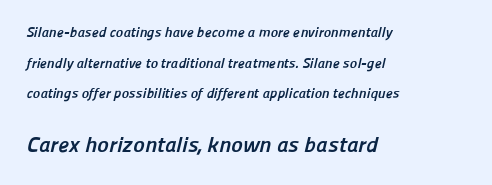
{"bold": "yes", "underline": "no", "align": "left", "line_spacing": "loose", "line_spacing_ratio": 2.18, "letter_spacing": "normal", "letter_spacing_em": 0.0, "larger_block": "second", "size_ratio": 1.57, "glyph_px": 22}
